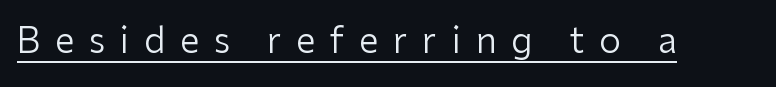
{"serif": "no", "italic": "no", "bold": "no", "weight": "regular", "width": "normal", "stroke_contrast": "low", "x_height": "medium", "monospaced": "no", "underline": "yes", "letter_spacing": "wide", "letter_spacing_em": 0.42, "glyph_px": 35}
